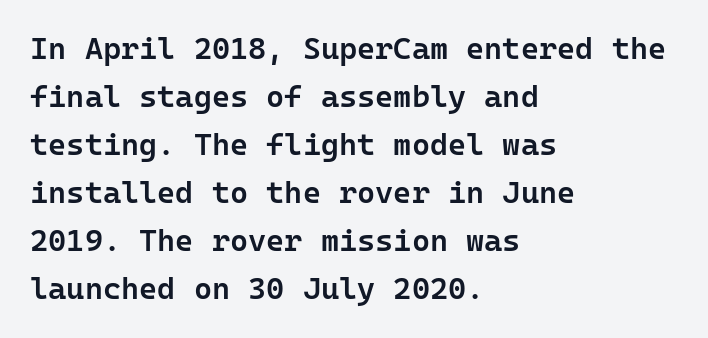
Q: Is the text bold? A: Semi-bold.
Q: Is the text italic (slanted)? A: No, it is upright.
Q: Is the typeface a serif or a sans-serif typeface? A: Sans-serif.
Q: Is the text underlined? A: No.
Q: How is the paragraph aligned? A: Left-aligned.
Q: Is the spacing between letters normal or unusually wide? A: Normal.
Q: Is the spacing between lines tight, normal or loose? A: Normal.
Q: Width (condensed, normal, or wide)? A: Normal.
Q: Stroke contrast? A: Low.
Q: x-height? A: Medium.
Q: Monospaced? A: Yes.
